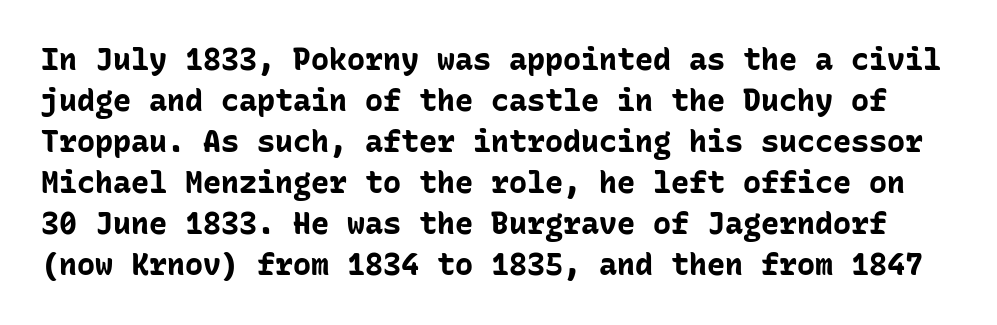
The image shows 30 px bold sans-serif type, upright, monospaced; set normal line spacing (1.37x), normal letter spacing, not underlined; low stroke contrast and a medium x-height.
